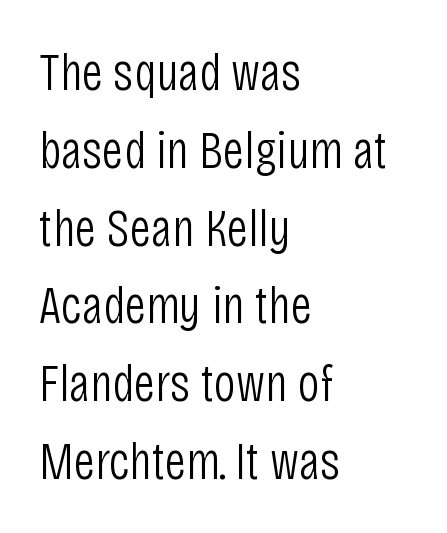
Is the type heavy? It reads as light-to-regular instead. Quick note: interline space is typical. In terms of posture, this sample is upright. Beneath every word, the page is bare. Students, note that the glyphs here touch the page at normal intervals.
